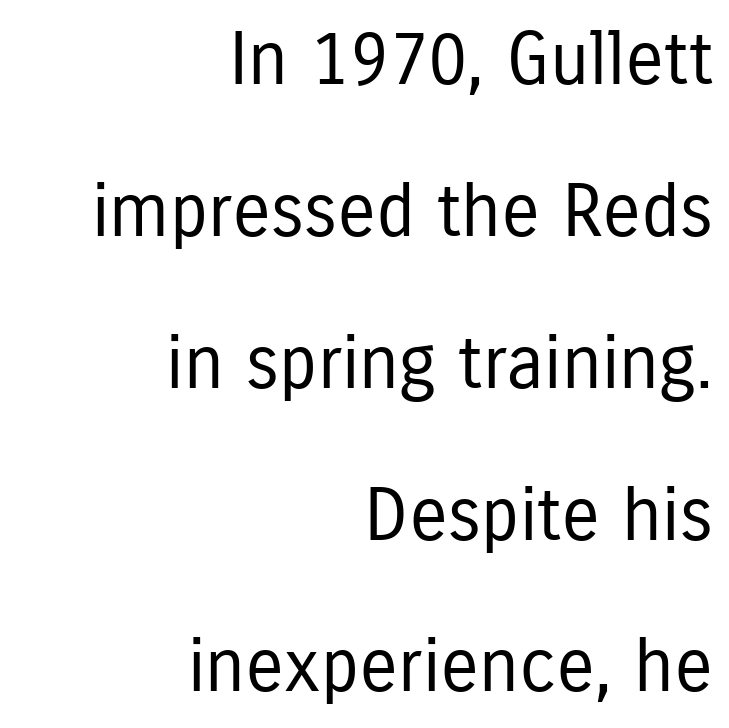
The passage shown is typed in a proportional face where columns would drift. The compositor pushed each line to the right boundary. The letters sit at their default tracking, neither squeezed nor spread. The cut favours lightness, reaching ordinary text weight at its darkest.
